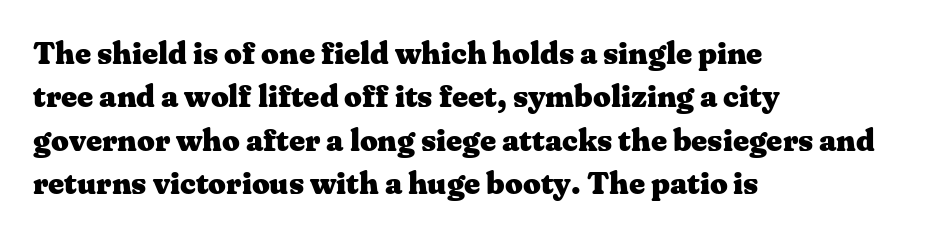
Q: Is the text bold? A: Yes.
Q: Is the text italic (slanted)? A: No, it is upright.
Q: Is the typeface a serif or a sans-serif typeface? A: Serif.
Q: Is the text underlined? A: No.
Q: How is the paragraph aligned? A: Left-aligned.
Q: Is the spacing between letters normal or unusually wide? A: Normal.
Q: Is the spacing between lines tight, normal or loose? A: Normal.
Q: Width (condensed, normal, or wide)? A: Wide.
Q: Stroke contrast? A: Medium.
Q: x-height? A: Medium.
Q: Monospaced? A: No.
